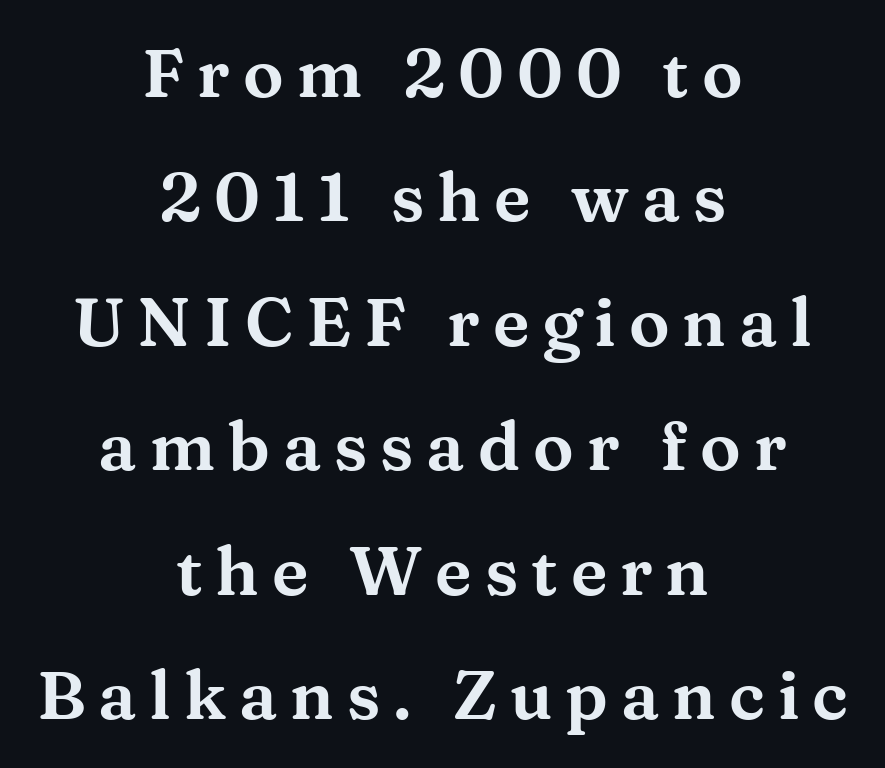
{"serif": "yes", "italic": "no", "width": "wide", "stroke_contrast": "medium", "x_height": "medium", "monospaced": "no", "underline": "no", "align": "center", "line_spacing_ratio": 1.83, "glyph_px": 68}
